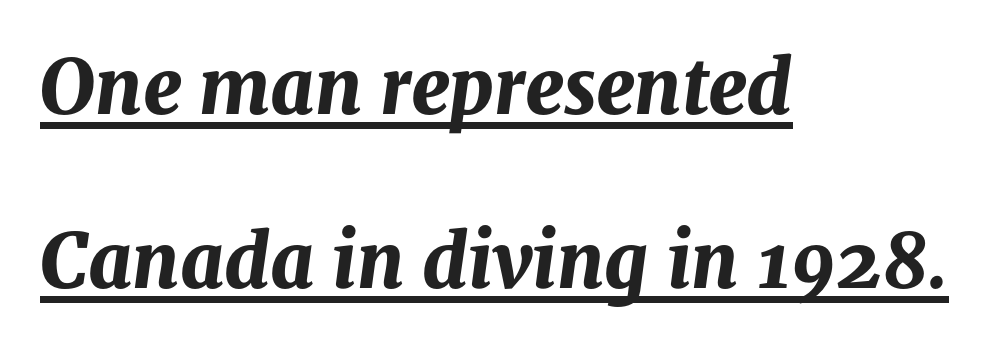
{"italic": "yes", "lean": "right", "slant_degrees": 8, "bold": "yes", "weight": "bold", "width": "normal", "stroke_contrast": "medium", "x_height": "medium", "monospaced": "no", "underline": "yes", "align": "left", "line_spacing": "loose", "line_spacing_ratio": 2.32, "letter_spacing": "normal", "letter_spacing_em": 0.0, "glyph_px": 75}
